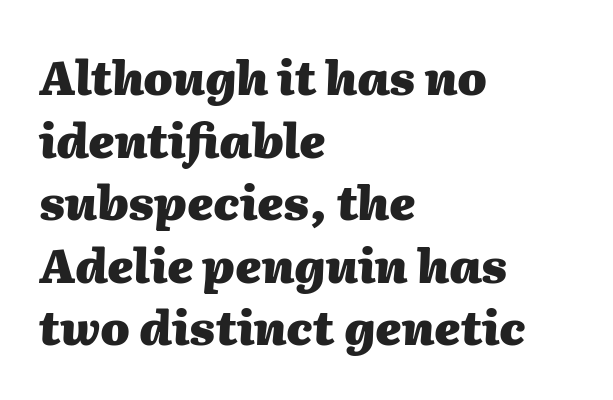
The image shows 47 px heavy type, italic (leaning right); set left-aligned, normal line spacing (1.33x), normal letter spacing, not underlined; medium stroke contrast and a medium x-height.
